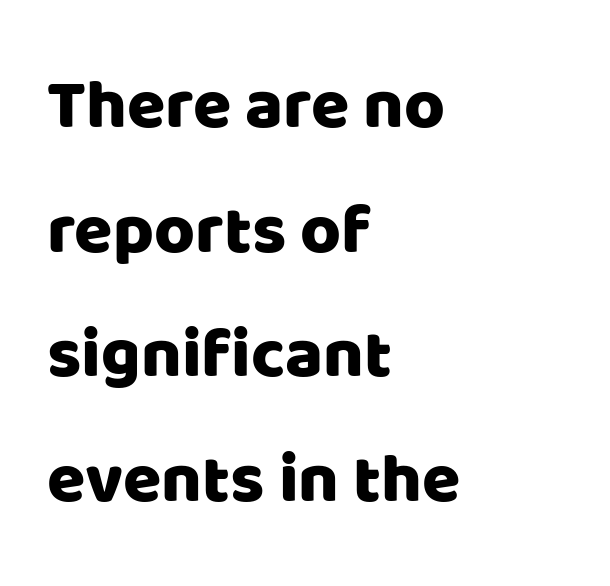
The image shows 70 px sans-serif type, upright; set left-aligned, line spacing 1.78x, normal letter spacing, not underlined; low stroke contrast and a large x-height.
